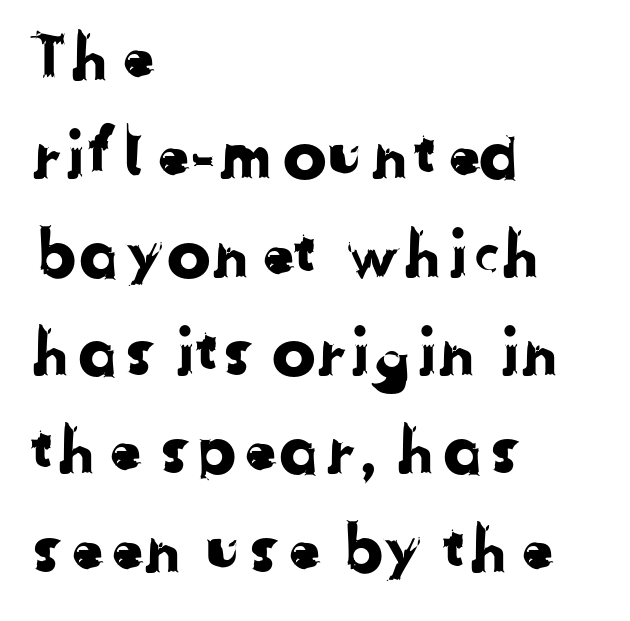
Q: Is the typeface a serif or a sans-serif typeface? A: Sans-serif.
Q: Is the text underlined? A: No.
Q: How is the paragraph aligned? A: Left-aligned.
Q: Is the spacing between letters normal or unusually wide? A: Normal.
Q: Is the spacing between lines tight, normal or loose? A: Normal.
Q: Width (condensed, normal, or wide)? A: Normal.
Q: Stroke contrast? A: Low.
Q: x-height? A: Medium.
Q: Monospaced? A: No.
